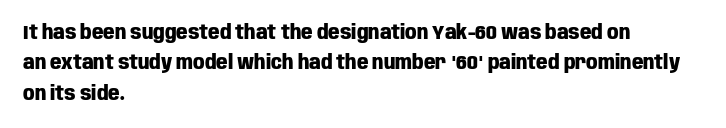
Q: Is the text bold? A: Yes.
Q: Is the text italic (slanted)? A: No, it is upright.
Q: Is the text underlined? A: No.
Q: How is the paragraph aligned? A: Left-aligned.
Q: Is the spacing between letters normal or unusually wide? A: Normal.
Q: Is the spacing between lines tight, normal or loose? A: Normal.
